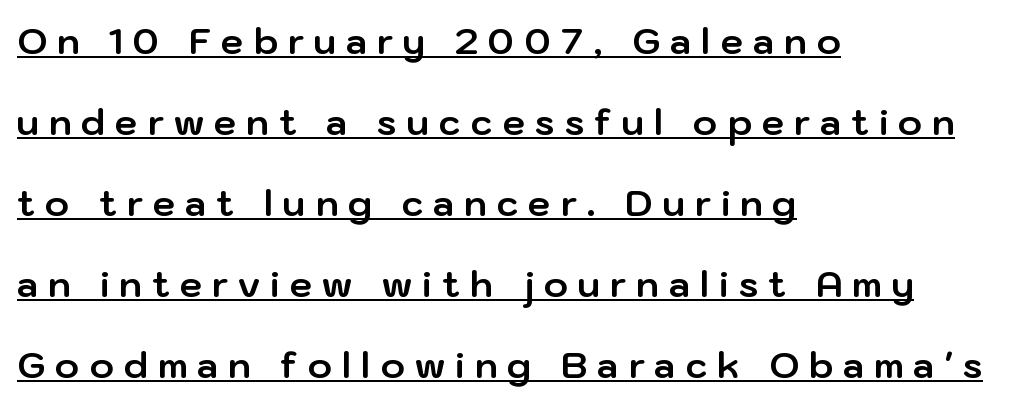
Q: Is the text bold? A: Yes.
Q: Is the text italic (slanted)? A: No, it is upright.
Q: Is the typeface a serif or a sans-serif typeface? A: Sans-serif.
Q: Is the text underlined? A: Yes.
Q: How is the paragraph aligned? A: Left-aligned.
Q: Is the spacing between letters normal or unusually wide? A: Unusually wide.
Q: Is the spacing between lines tight, normal or loose? A: Loose.
Q: Width (condensed, normal, or wide)? A: Normal.
Q: Stroke contrast? A: Low.
Q: x-height? A: Medium.
Q: Monospaced? A: No.
